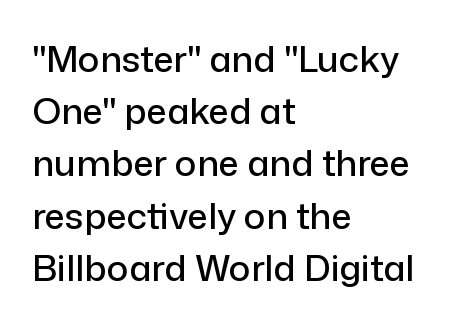
{"serif": "no", "italic": "no", "width": "normal", "stroke_contrast": "low", "x_height": "medium", "monospaced": "no", "underline": "no", "align": "left", "line_spacing": "normal", "line_spacing_ratio": 1.45, "letter_spacing": "normal", "letter_spacing_em": 0.0, "glyph_px": 36}
